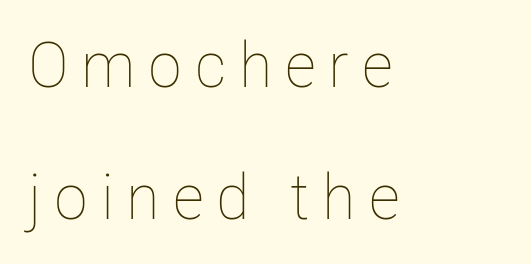
{"italic": "no", "bold": "no", "weight": "thin", "width": "condensed", "stroke_contrast": "low", "x_height": "medium", "monospaced": "no", "underline": "no", "align": "left", "line_spacing": "loose", "line_spacing_ratio": 2.1, "letter_spacing": "wide", "letter_spacing_em": 0.2, "glyph_px": 63}
